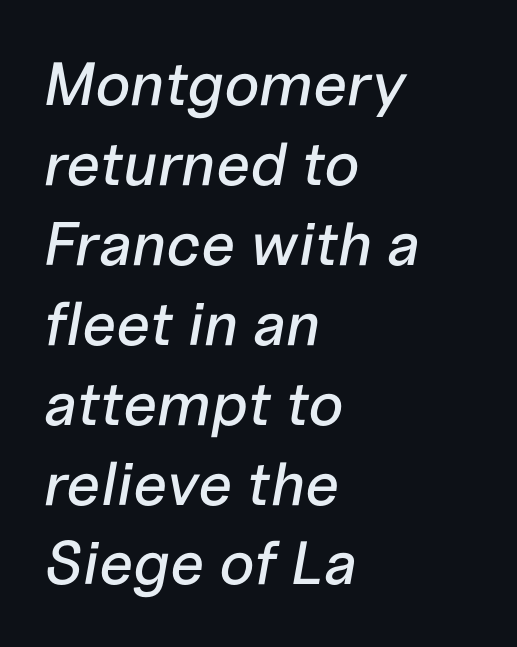
Q: Is the text italic (slanted)? A: Yes, it leans right by about 10 degrees.
Q: Is the text underlined? A: No.
Q: How is the paragraph aligned? A: Left-aligned.
Q: Is the spacing between letters normal or unusually wide? A: Normal.
Q: Is the spacing between lines tight, normal or loose? A: Normal.
Q: Width (condensed, normal, or wide)? A: Normal.
Q: Stroke contrast? A: Low.
Q: x-height? A: Medium.
Q: Monospaced? A: No.
